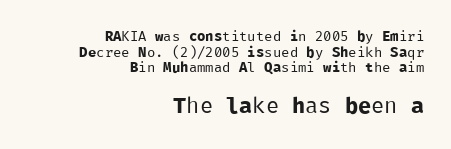
The image shows 22 px text type, upright; set right-aligned, tight line spacing (1.11x), normal letter spacing, not underlined; the second (bottom) block is 1.57x larger.
